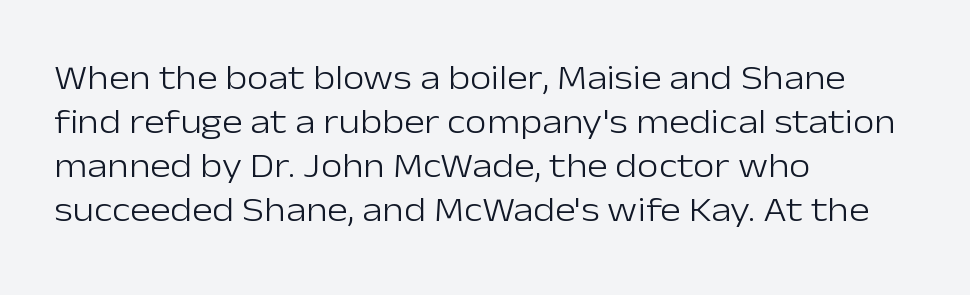
Q: Is the text bold? A: No.
Q: Is the text italic (slanted)? A: No, it is upright.
Q: Is the typeface a serif or a sans-serif typeface? A: Sans-serif.
Q: Is the text underlined? A: No.
Q: How is the paragraph aligned? A: Left-aligned.
Q: Is the spacing between letters normal or unusually wide? A: Normal.
Q: Is the spacing between lines tight, normal or loose? A: Normal.
Q: Width (condensed, normal, or wide)? A: Normal.
Q: Stroke contrast? A: Low.
Q: x-height? A: Medium.
Q: Monospaced? A: No.
